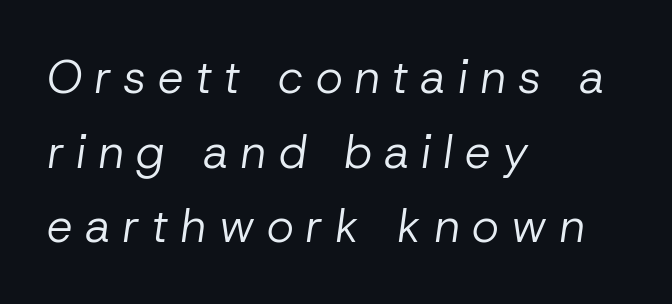
Has an underline been added? It has not. The face looks like a standard text weight, possibly lighter. Notice how the stems are inclined rather than vertical — that's the hallmark of italics. A typesetter would call this leading conventional body-copy spacing. Loose tracking; the words dissolve into strings of separated letters. This sample is left-justified, so line endings fall wherever the words run out.
